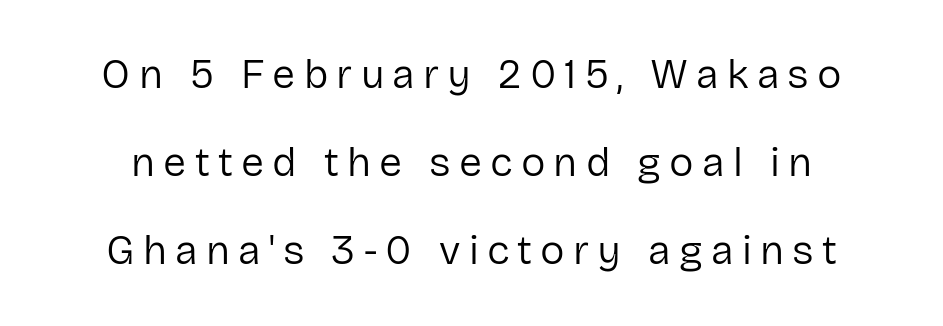
The horizontal fit of the characters is loose and conspicuously gappy. Here the designer chose a conventional face with non-uniform glyph widths. Style check: upright. The strip under each line holds only bare page.
